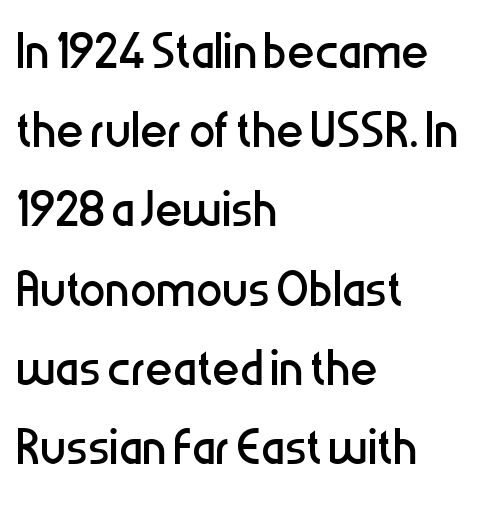
Q: Is the text bold? A: No.
Q: Is the text italic (slanted)? A: No, it is upright.
Q: Is the typeface a serif or a sans-serif typeface? A: Sans-serif.
Q: Is the text underlined? A: No.
Q: How is the paragraph aligned? A: Left-aligned.
Q: Is the spacing between letters normal or unusually wide? A: Normal.
Q: Width (condensed, normal, or wide)? A: Condensed.
Q: Stroke contrast? A: Low.
Q: x-height? A: Medium.
Q: Monospaced? A: No.
